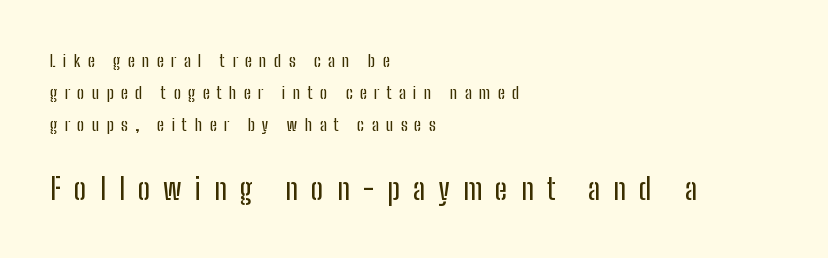
{"serif": "no", "italic": "no", "width": "condensed", "stroke_contrast": "low", "x_height": "medium", "monospaced": "no", "underline": "no", "align": "left", "line_spacing_ratio": 1.89, "letter_spacing": "wide", "letter_spacing_em": 0.44, "larger_block": "second", "size_ratio": 1.76, "glyph_px": 30}
